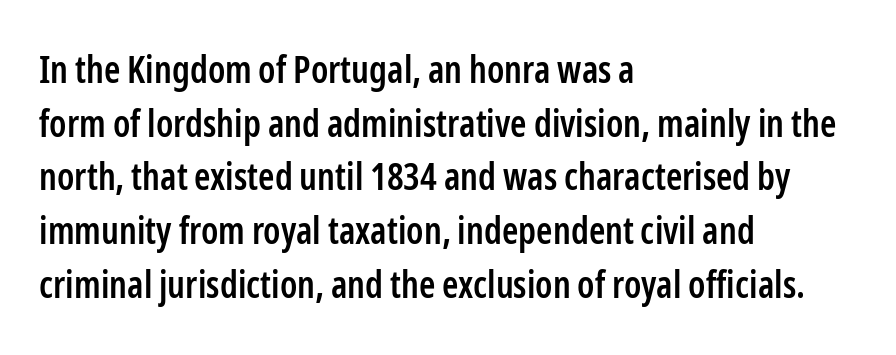
Is the letter spacing exaggerated? No — it looks like the ordinary default. If you drew a line through each stem, it would be perfectly vertical. Does the leading feel generous? No, just average. The specimen omits any rule beneath the text block's lines.
